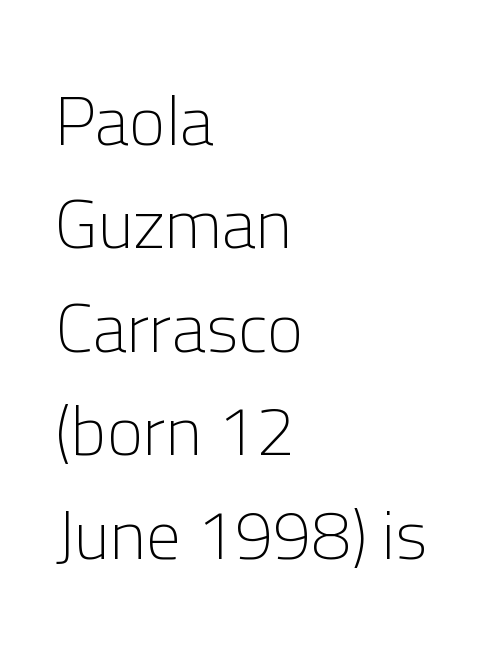
The axis of the letterforms is exactly vertical. Leftover space on each line is placed entirely after the last word. Clear beneath every line of the passage. Nothing unusual about the tracking: characters are spaced as the font intends.
